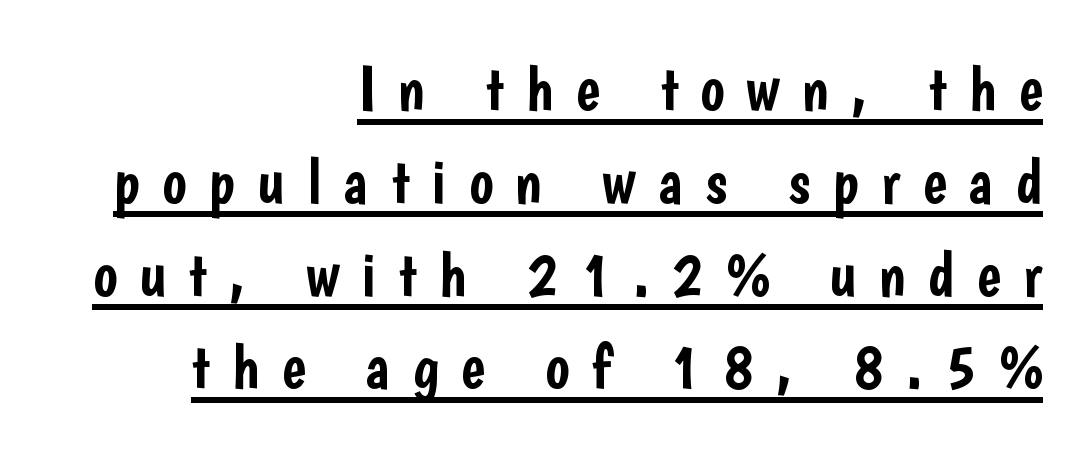
The image shows 64 px condensed sans-serif type, upright; set right-aligned, normal line spacing (1.45x), unusually wide letter spacing (+0.35 em), underlined; low stroke contrast and a medium x-height.
